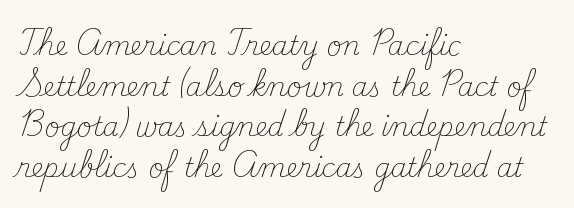
The image shows 26 px text type; set left-aligned, normal line spacing (1.56x), normal letter spacing, not underlined.
